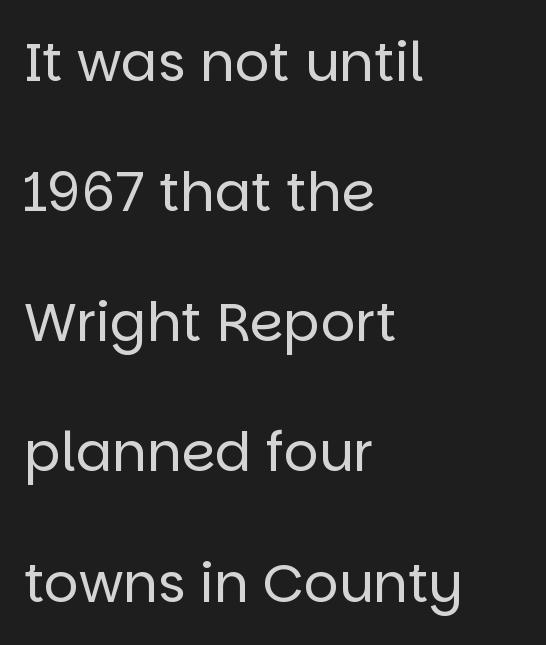
Q: Is the text bold? A: No.
Q: Is the text italic (slanted)? A: No, it is upright.
Q: Is the typeface a serif or a sans-serif typeface? A: Sans-serif.
Q: Is the text underlined? A: No.
Q: How is the paragraph aligned? A: Left-aligned.
Q: Is the spacing between letters normal or unusually wide? A: Normal.
Q: Is the spacing between lines tight, normal or loose? A: Loose.
Q: Width (condensed, normal, or wide)? A: Normal.
Q: Stroke contrast? A: Low.
Q: x-height? A: Large.
Q: Monospaced? A: No.
